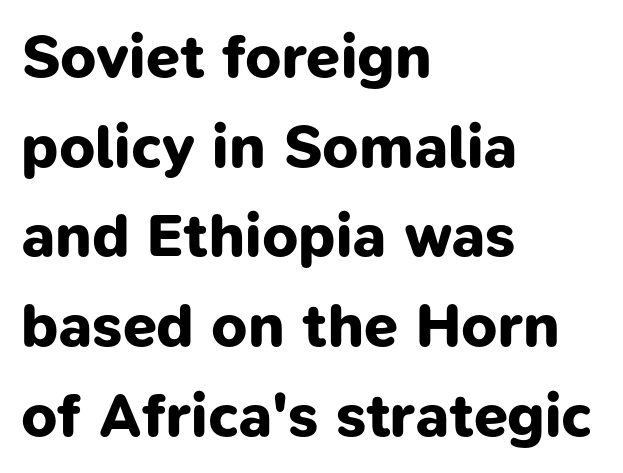
The image shows 61 px bold sans-serif type; set left-aligned, normal line spacing (1.47x), normal letter spacing, not underlined; low stroke contrast and a medium x-height.
